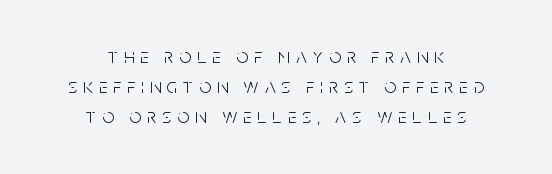
The image shows 21 px text type, upright; set centered, normal line spacing (1.42x), unusually wide letter spacing (+0.28 em), not underlined.
